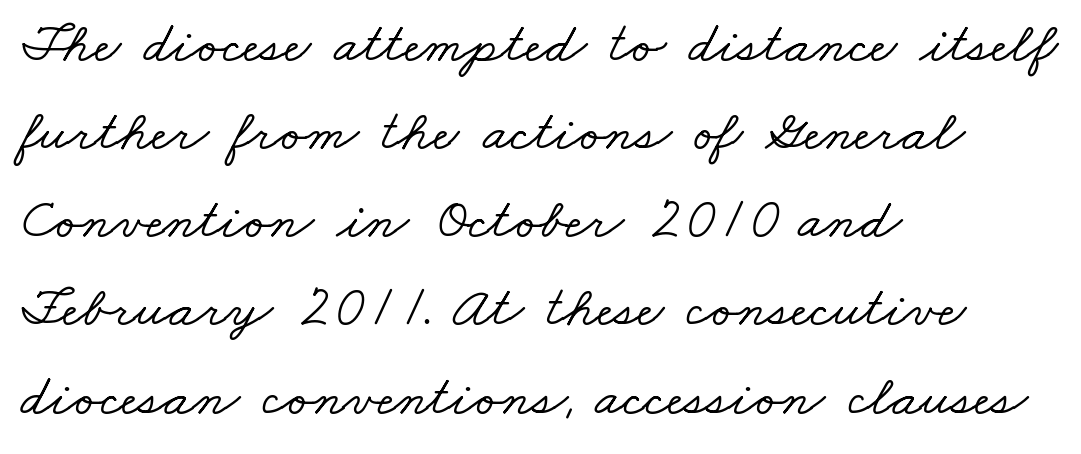
The image shows 58 px wide serif type; set left-aligned, normal line spacing (1.52x), normal letter spacing, not underlined; low stroke contrast and a small x-height.
